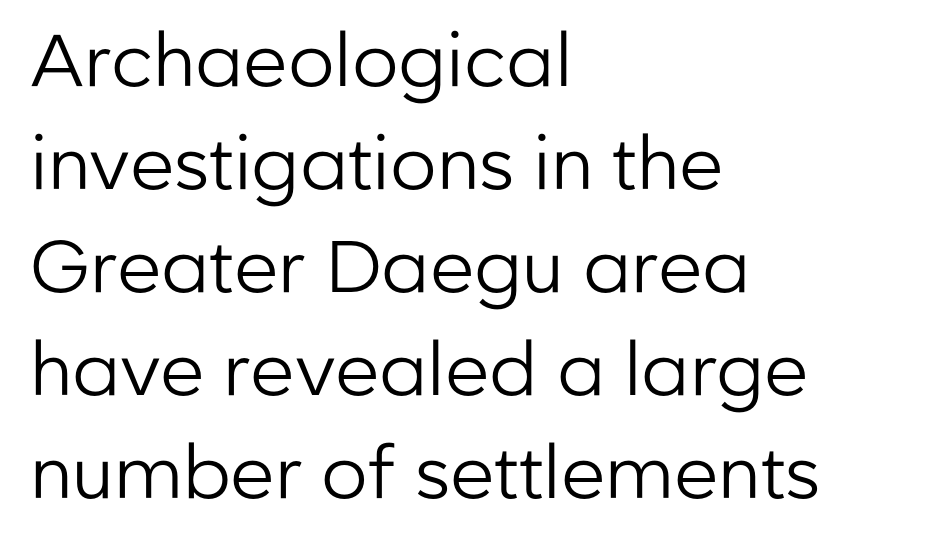
The image shows 73 px regular-weight sans-serif type, upright; set left-aligned, normal line spacing (1.41x), normal letter spacing, not underlined; low stroke contrast and a medium x-height.
